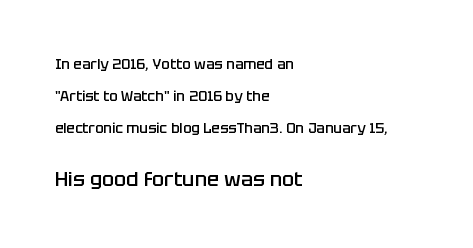
The image shows 20 px text type, upright; set left-aligned, loose line spacing (2.27x), normal letter spacing, not underlined; the second (bottom) block is 1.43x larger.
